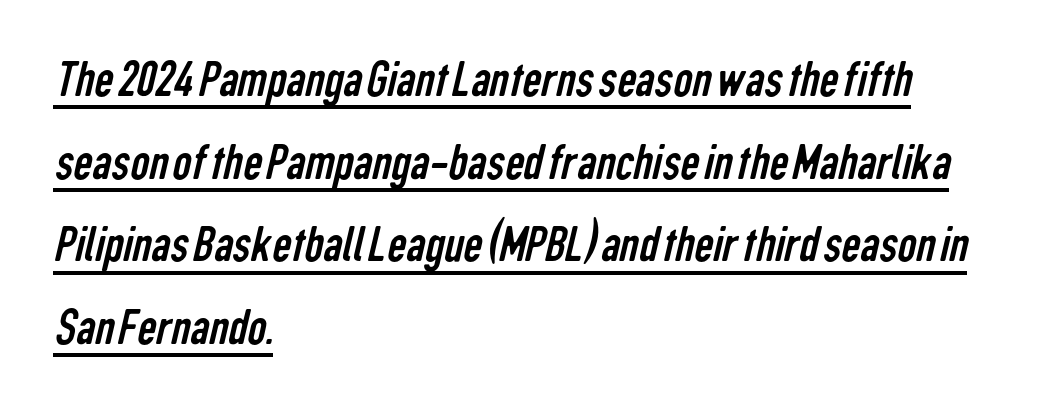
Q: Is the text bold? A: No.
Q: Is the typeface a serif or a sans-serif typeface? A: Sans-serif.
Q: Is the text underlined? A: Yes.
Q: How is the paragraph aligned? A: Left-aligned.
Q: Is the spacing between letters normal or unusually wide? A: Normal.
Q: Is the spacing between lines tight, normal or loose? A: Normal.
Q: Width (condensed, normal, or wide)? A: Condensed.
Q: Stroke contrast? A: Low.
Q: x-height? A: Medium.
Q: Monospaced? A: No.
